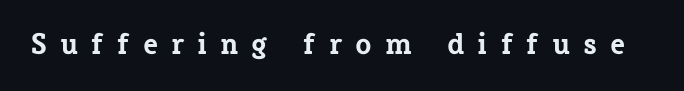
Caption: expanded tracking, letters set apart. In terms of letterform style, serifs are clearly present. The lettering stays uniformly vertical, giving the passage a roman look. Spacing verdict: proportional, widths tailored to each character.
